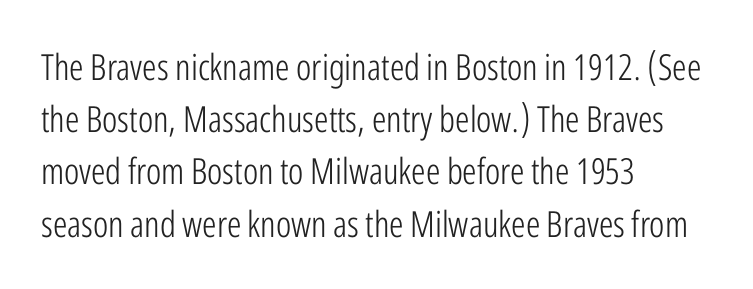
Q: Is the text bold? A: No.
Q: Is the text italic (slanted)? A: No, it is upright.
Q: Is the typeface a serif or a sans-serif typeface? A: Sans-serif.
Q: Is the text underlined? A: No.
Q: How is the paragraph aligned? A: Left-aligned.
Q: Is the spacing between letters normal or unusually wide? A: Normal.
Q: Is the spacing between lines tight, normal or loose? A: Normal.
Q: Width (condensed, normal, or wide)? A: Condensed.
Q: Stroke contrast? A: Low.
Q: x-height? A: Medium.
Q: Monospaced? A: No.
